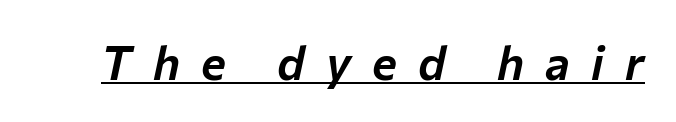
The image shows 47 px text type, italic (leaning right); set unusually wide letter spacing (+0.45 em), underlined; low stroke contrast and a medium x-height.
